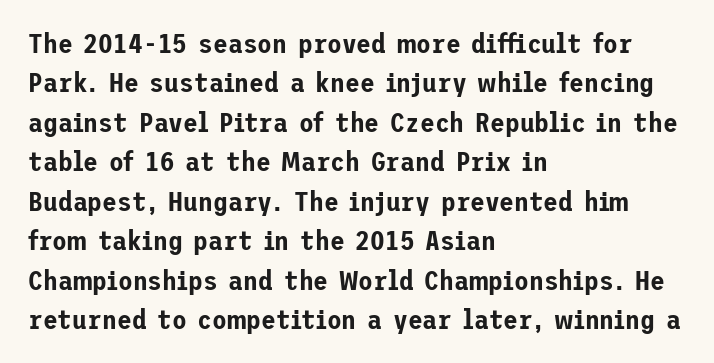
{"italic": "no", "underline": "no", "align": "left", "line_spacing": "normal", "line_spacing_ratio": 1.46, "letter_spacing": "normal", "letter_spacing_em": 0.0, "glyph_px": 27}
